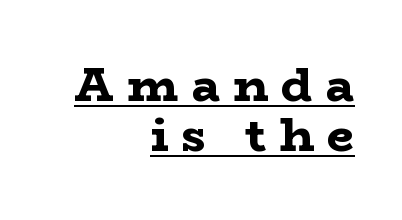
This is serif lettering, the kind often seen in printed books. The letters advance in unequal steps, a hallmark of proportional type. Right-aligned paragraph, ragged on the left. Characters follow at a spacing far wider than the type designer built in. Ordinary non-slanted type is in use. Students, observe the line beneath the letters — that is underlining.
